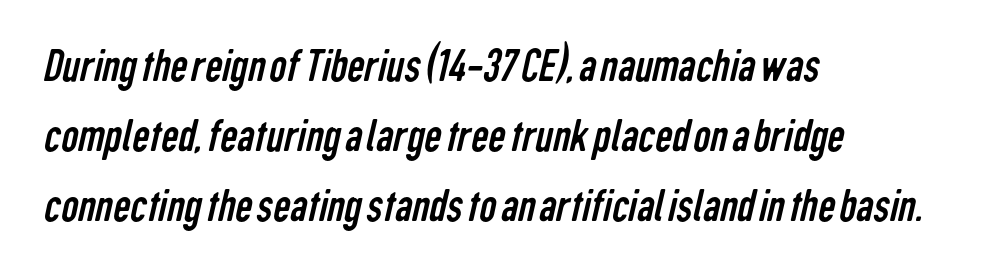
The image shows 48 px regular-weight, condensed sans-serif type; set left-aligned, normal line spacing (1.46x), normal letter spacing, not underlined; low stroke contrast and a medium x-height.
